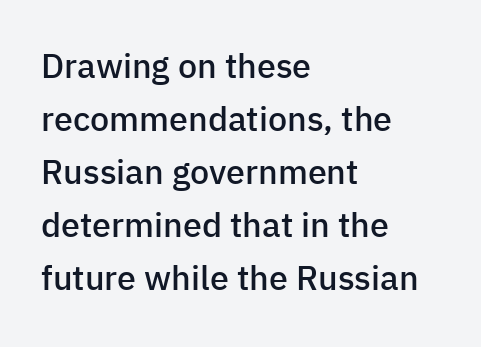
Q: Is the text bold? A: Semi-bold.
Q: Is the text italic (slanted)? A: No, it is upright.
Q: Is the typeface a serif or a sans-serif typeface? A: Sans-serif.
Q: Is the text underlined? A: No.
Q: How is the paragraph aligned? A: Left-aligned.
Q: Is the spacing between letters normal or unusually wide? A: Normal.
Q: Is the spacing between lines tight, normal or loose? A: Normal.
Q: Width (condensed, normal, or wide)? A: Normal.
Q: Stroke contrast? A: Low.
Q: x-height? A: Medium.
Q: Monospaced? A: No.
